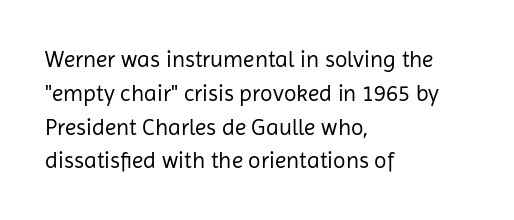
Q: Is the text bold? A: No.
Q: Is the text italic (slanted)? A: No, it is upright.
Q: Is the text underlined? A: No.
Q: How is the paragraph aligned? A: Left-aligned.
Q: Is the spacing between letters normal or unusually wide? A: Normal.
Q: Is the spacing between lines tight, normal or loose? A: Normal.
